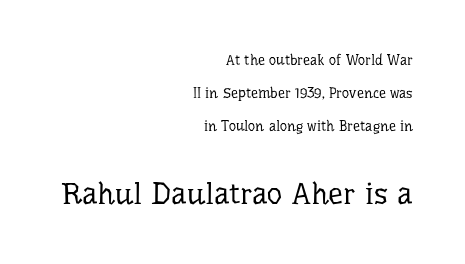
The image shows 30 px regular-weight serif type, upright; set right-aligned, loose line spacing (2.37x), normal letter spacing, not underlined; the second (bottom) block is 2.14x larger; low stroke contrast and a medium x-height.
